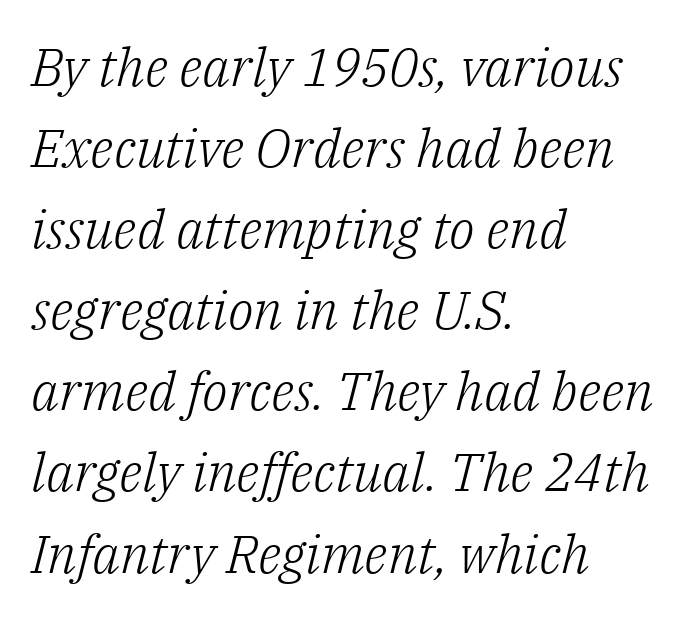
Q: Is the text bold? A: No.
Q: Is the text italic (slanted)? A: Yes, it leans right by about 14 degrees.
Q: Is the typeface a serif or a sans-serif typeface? A: Serif.
Q: Is the text underlined? A: No.
Q: How is the paragraph aligned? A: Left-aligned.
Q: Is the spacing between letters normal or unusually wide? A: Normal.
Q: Is the spacing between lines tight, normal or loose? A: Normal.
Q: Width (condensed, normal, or wide)? A: Normal.
Q: Stroke contrast? A: Low.
Q: x-height? A: Medium.
Q: Monospaced? A: No.
